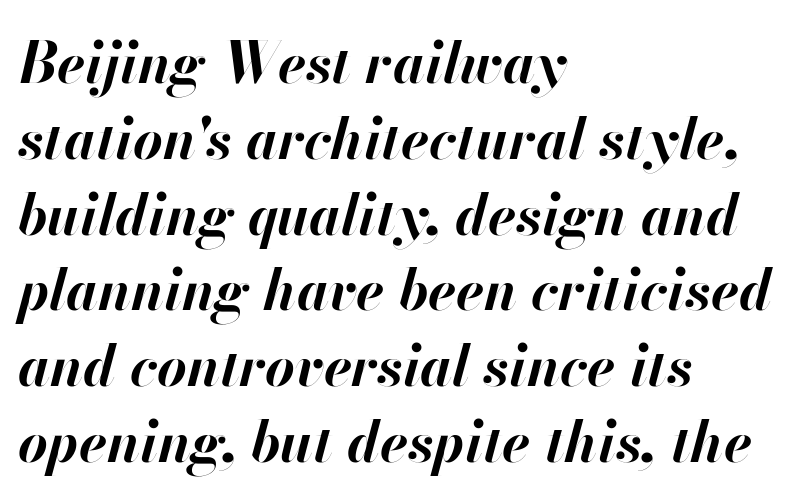
Q: Is the text bold? A: Yes.
Q: Is the text italic (slanted)? A: Yes, it leans right by about 13 degrees.
Q: Is the text underlined? A: No.
Q: How is the paragraph aligned? A: Left-aligned.
Q: Is the spacing between letters normal or unusually wide? A: Normal.
Q: Is the spacing between lines tight, normal or loose? A: Normal.
Q: Width (condensed, normal, or wide)? A: Normal.
Q: Stroke contrast? A: High.
Q: x-height? A: Small.
Q: Monospaced? A: No.
